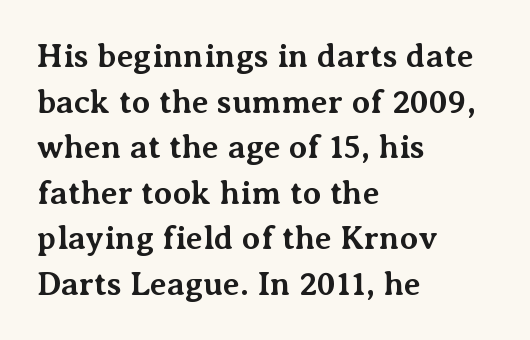
Q: Is the text bold? A: Yes.
Q: Is the text italic (slanted)? A: No, it is upright.
Q: Is the typeface a serif or a sans-serif typeface? A: Serif.
Q: Is the text underlined? A: No.
Q: How is the paragraph aligned? A: Left-aligned.
Q: Is the spacing between letters normal or unusually wide? A: Normal.
Q: Is the spacing between lines tight, normal or loose? A: Normal.
Q: Width (condensed, normal, or wide)? A: Normal.
Q: Stroke contrast? A: Medium.
Q: x-height? A: Medium.
Q: Monospaced? A: No.
